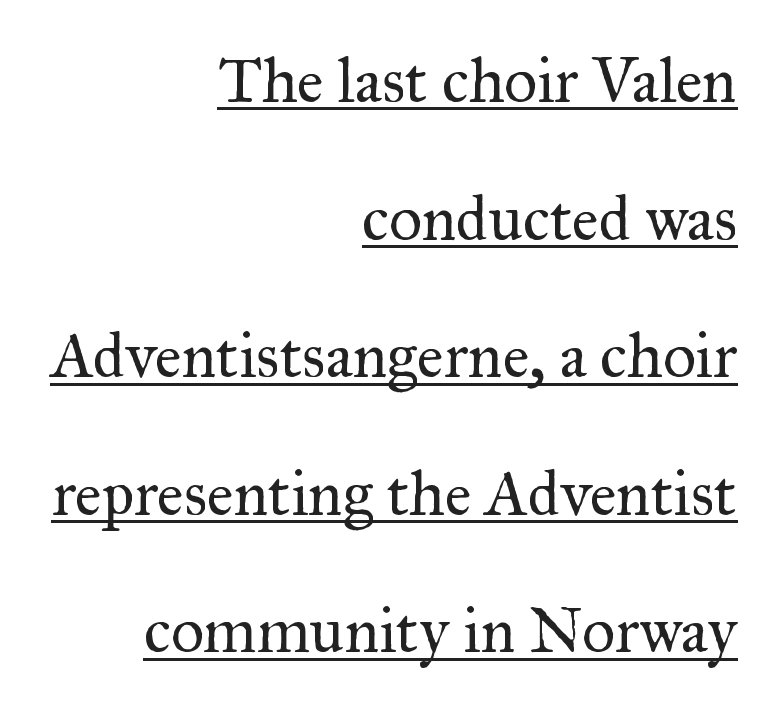
The image shows 64 px regular-weight serif type, upright; set right-aligned, loose line spacing (2.15x), normal letter spacing, underlined; medium stroke contrast and a small x-height.
